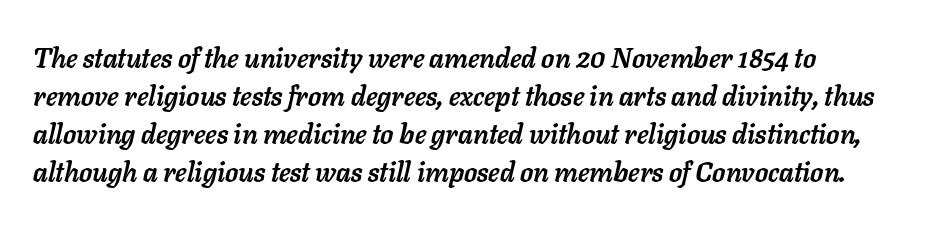
The image shows 27 px bold type, italic (leaning right); set normal line spacing (1.41x), normal letter spacing, not underlined.
